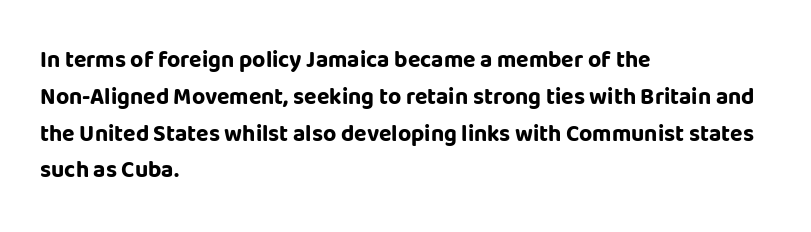
The passage shown stacks its lines at a standard gap. The rag falls on the right side of this text block. Nope, not italic — everything's standing straight. Rule under the text: the space is simply empty. The face used here is rendered with its standard letterfit.
